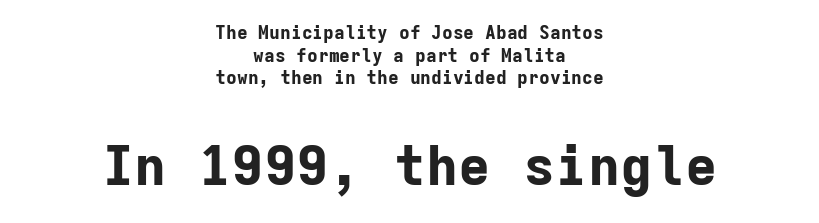
Characters follow at the spacing the type designer built in. Letters rest on an invisible, unmarked baseline. Small over large — that's the arrangement of the two blocks here. Stroke terminals: plain, sans-serif. The designer left line spacing at the default. A centered setting, common on invitations and titles, is used for this passage.
